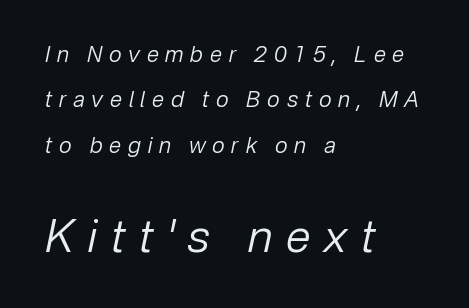
Q: Is the text bold? A: No.
Q: Is the text italic (slanted)? A: Yes, it leans right by about 12 degrees.
Q: Is the text underlined? A: No.
Q: How is the paragraph aligned? A: Left-aligned.
Q: Is the spacing between letters normal or unusually wide? A: Unusually wide.
Q: Is the spacing between lines tight, normal or loose? A: Loose.
Q: Which block of text is set in a larger size, the first (top) or the second (bottom)? A: The second (bottom) one.
Q: Width (condensed, normal, or wide)? A: Normal.
Q: Stroke contrast? A: Low.
Q: x-height? A: Medium.
Q: Monospaced? A: No.
